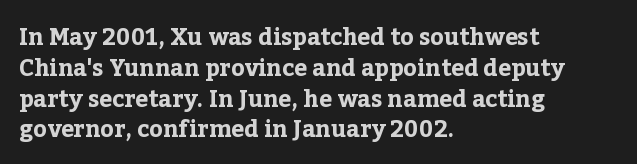
The image shows 23 px bold type, upright; set left-aligned, normal line spacing (1.34x), normal letter spacing, not underlined.
